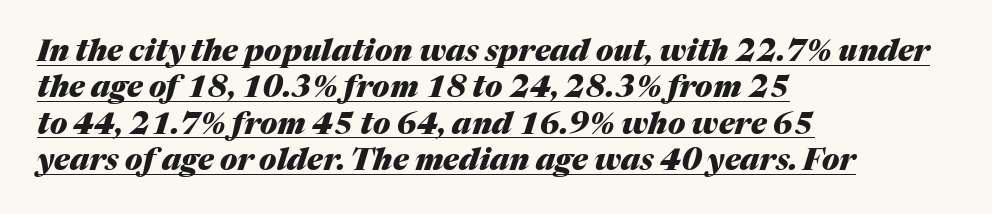
{"italic": "yes", "lean": "right", "slant_degrees": 17, "bold": "yes", "weight": "heavy", "width": "normal", "stroke_contrast": "medium", "x_height": "medium", "monospaced": "no", "underline": "yes", "align": "left", "line_spacing_ratio": 1.21, "letter_spacing": "normal", "letter_spacing_em": 0.0, "glyph_px": 30}
